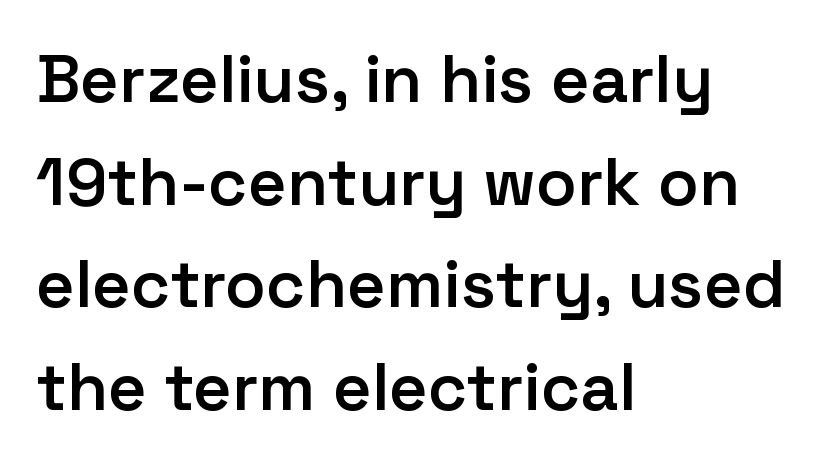
{"serif": "no", "italic": "no", "bold": "semi", "weight": "semibold", "width": "normal", "stroke_contrast": "low", "x_height": "medium", "monospaced": "no", "underline": "no", "align": "left", "line_spacing": "normal", "line_spacing_ratio": 1.53, "letter_spacing": "normal", "letter_spacing_em": 0.0, "glyph_px": 67}
